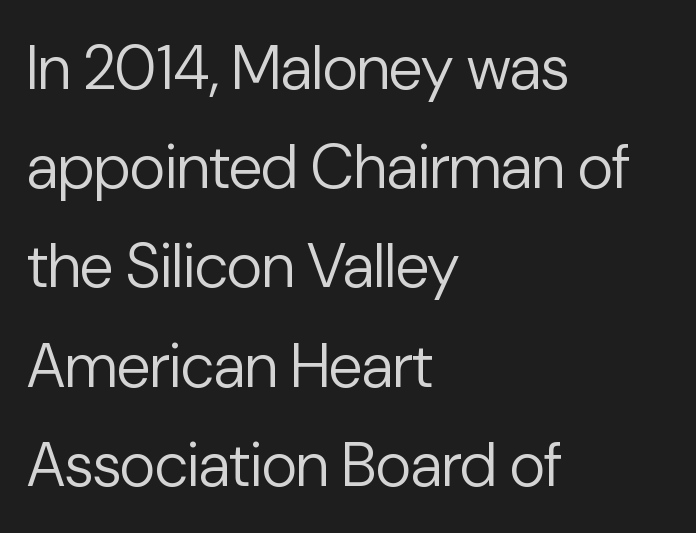
Horizontal alignment here is leftward, the default for most running prose. The typography opts for an upright posture over an oblique one. Evenly set lines give the paragraph a standard silhouette. Proportional: the letters do not fall into vertical columns. Typographically, this falls in the sans-serif category. Tracking value appears to be zero — textbook default spacing.
